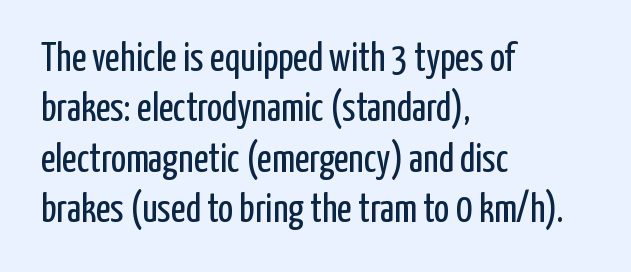
{"serif": "no", "italic": "no", "bold": "no", "weight": "regular", "width": "condensed", "stroke_contrast": "low", "x_height": "medium", "monospaced": "no", "underline": "no", "align": "left", "line_spacing": "normal", "line_spacing_ratio": 1.26, "letter_spacing": "normal", "letter_spacing_em": 0.0, "glyph_px": 40}
